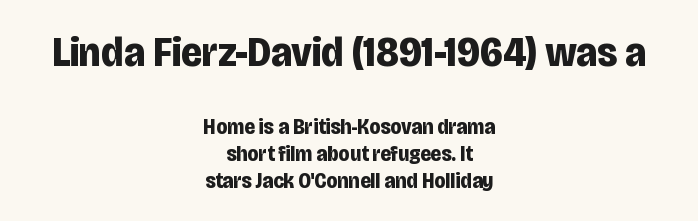
The image shows 43 px bold, condensed sans-serif type, upright; set centered, line spacing 1.23x, normal letter spacing, not underlined; the first (top) block is 1.95x larger; low stroke contrast and a large x-height.
